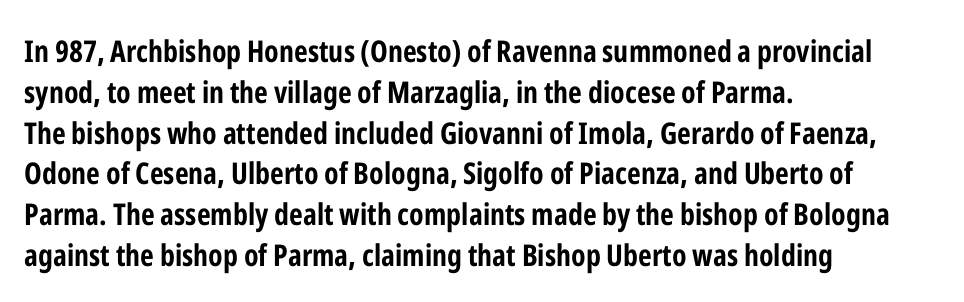
{"serif": "no", "italic": "no", "bold": "yes", "weight": "bold", "width": "condensed", "stroke_contrast": "low", "x_height": "medium", "monospaced": "no", "underline": "no", "align": "left", "line_spacing": "normal", "line_spacing_ratio": 1.36, "letter_spacing": "normal", "letter_spacing_em": 0.0, "glyph_px": 30}
